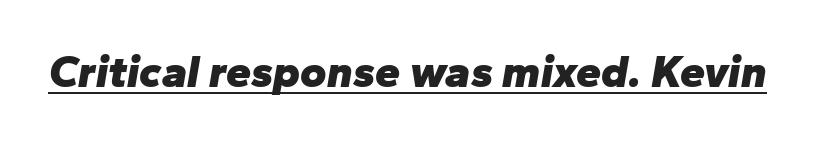
{"italic": "yes", "lean": "right", "slant_degrees": 10, "bold": "yes", "weight": "heavy", "width": "normal", "stroke_contrast": "low", "x_height": "medium", "monospaced": "no", "underline": "yes", "letter_spacing": "normal", "letter_spacing_em": 0.0, "glyph_px": 45}
